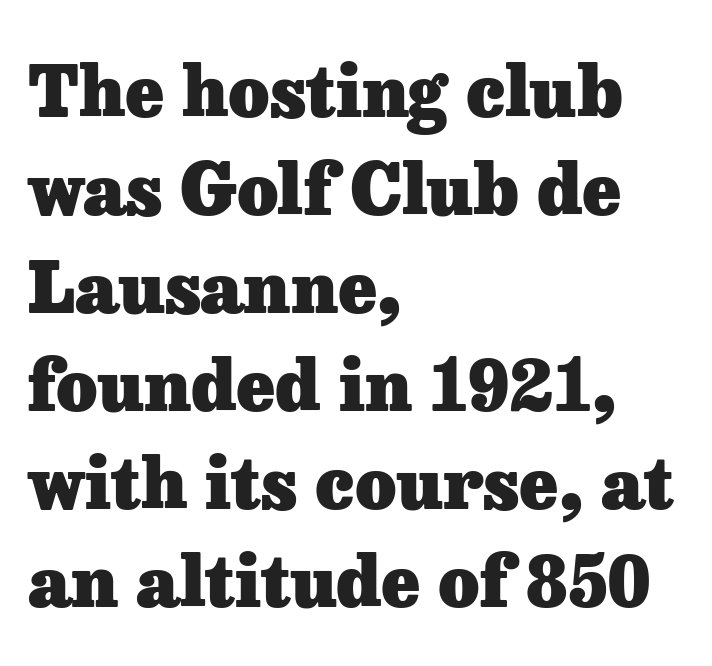
The gap between lines stays unmarked. Chunky letters — that's bold for sure. Does the lettering tilt? It doesn't — this is upright. Horizontal alignment here is leftward, the default for most running prose. Tracking value appears to be zero — textbook default spacing. Do the characters align in a grid? No, the font is proportional.
